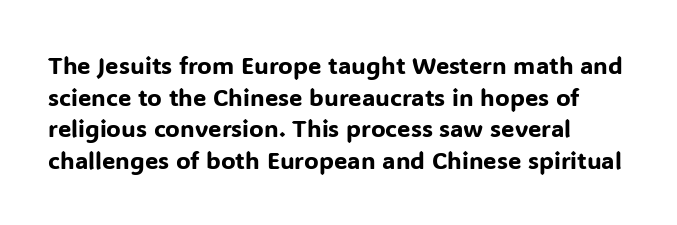
Q: Is the text italic (slanted)? A: No, it is upright.
Q: Is the text underlined? A: No.
Q: Is the spacing between letters normal or unusually wide? A: Normal.
Q: Is the spacing between lines tight, normal or loose? A: Normal.
